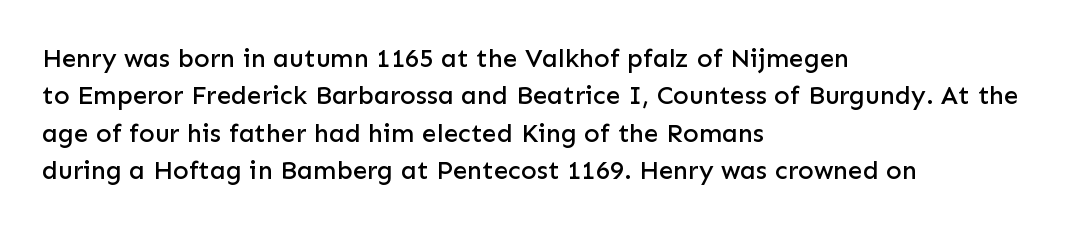
{"italic": "no", "underline": "no", "align": "left", "line_spacing": "normal", "line_spacing_ratio": 1.44, "letter_spacing": "normal", "letter_spacing_em": 0.0, "glyph_px": 26}
